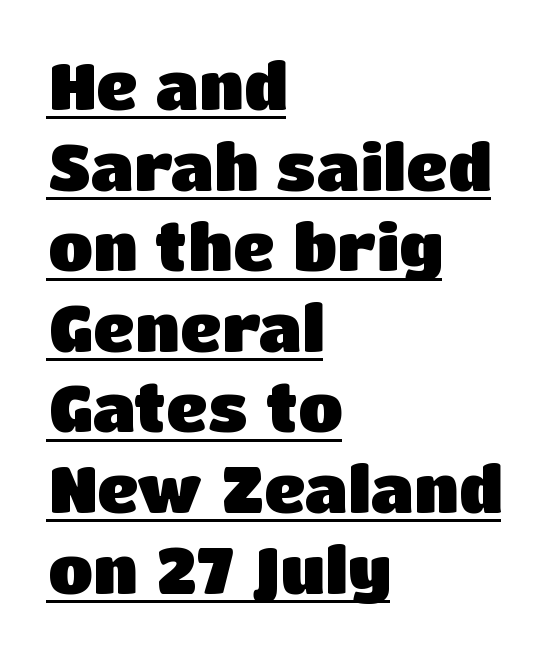
{"serif": "no", "italic": "no", "bold": "yes", "weight": "heavy", "width": "normal", "stroke_contrast": "low", "x_height": "large", "monospaced": "no", "underline": "yes", "align": "left", "line_spacing_ratio": 1.24, "letter_spacing": "normal", "letter_spacing_em": 0.0, "glyph_px": 65}
